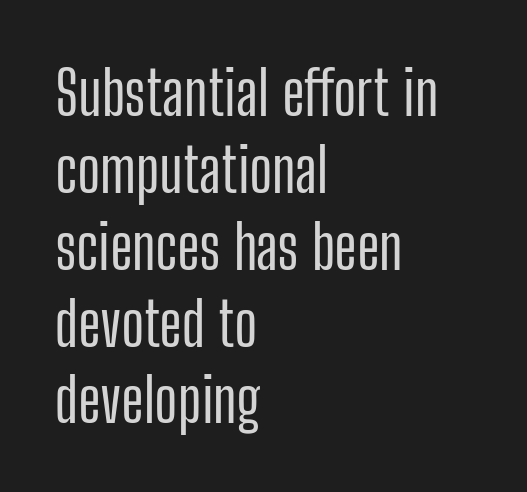
The image shows 61 px condensed sans-serif type, upright; set left-aligned, normal line spacing (1.26x), normal letter spacing, not underlined; low stroke contrast and a medium x-height.
